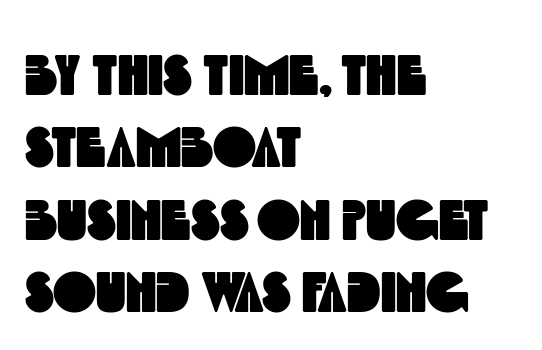
Only glyphs here, with clear space below each row. Do the characters align in a grid? No, the font is proportional. The passage shown is typeset with a sans-serif family. A typesetter would call this zero additional tracking. Where is the straight margin? On the left. Reading down the column, the eye jumps a familiar distance to each next line.
